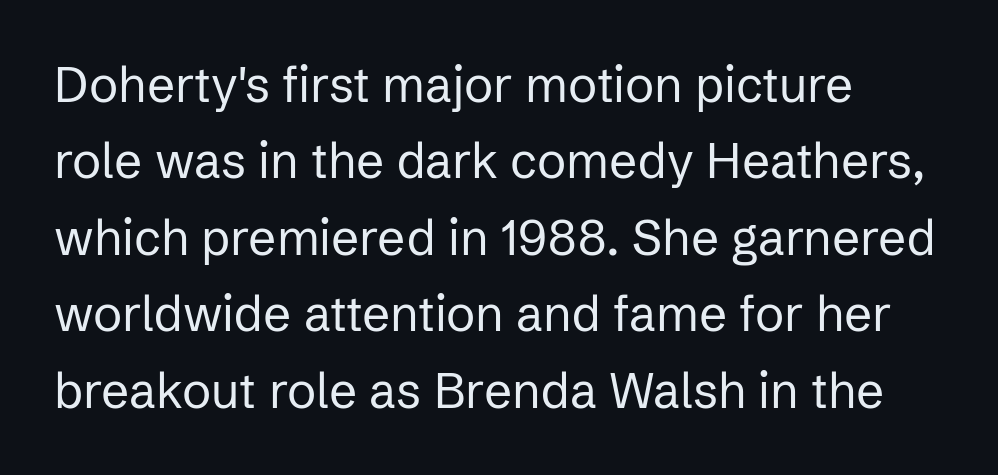
{"serif": "no", "italic": "no", "bold": "no", "weight": "regular", "width": "normal", "stroke_contrast": "low", "x_height": "medium", "monospaced": "no", "underline": "no", "align": "left", "line_spacing": "normal", "line_spacing_ratio": 1.56, "letter_spacing": "normal", "letter_spacing_em": 0.0, "glyph_px": 49}
